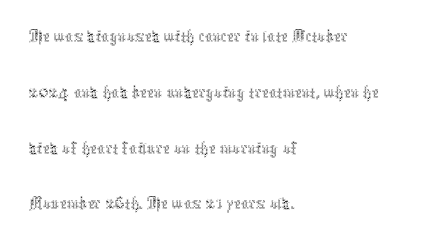
{"italic": "no", "bold": "no", "weight": "thin", "width": "condensed", "x_height": "medium", "monospaced": "no", "underline": "no", "align": "left", "line_spacing": "normal", "line_spacing_ratio": 1.43, "letter_spacing": "normal", "letter_spacing_em": 0.0, "glyph_px": 39}
